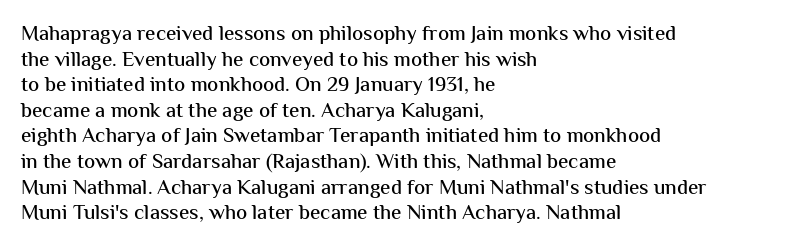
Line beginnings align vertically; line endings do not. Posture: vertical. A typesetter would call this zero additional tracking. The baseline area is clear.
